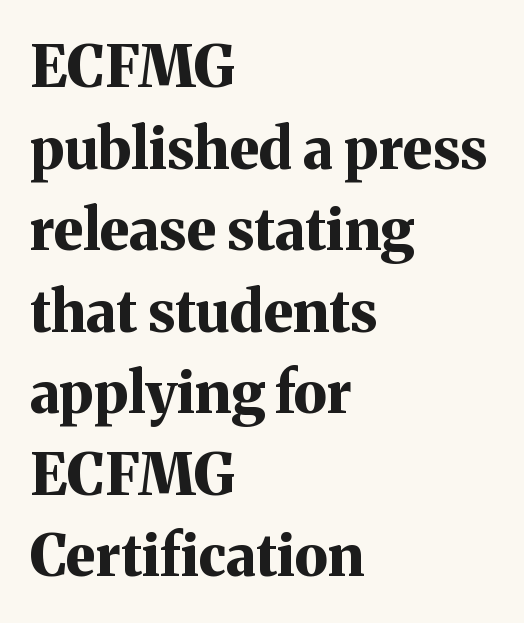
The image shows 57 px bold serif type, upright; set left-aligned, normal line spacing (1.43x), normal letter spacing, not underlined; medium stroke contrast and a medium x-height.
